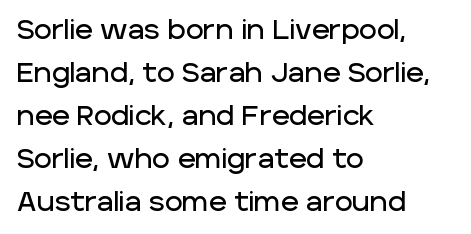
Q: Is the text italic (slanted)? A: No, it is upright.
Q: Is the text underlined? A: No.
Q: How is the paragraph aligned? A: Left-aligned.
Q: Is the spacing between letters normal or unusually wide? A: Normal.
Q: Is the spacing between lines tight, normal or loose? A: Normal.
